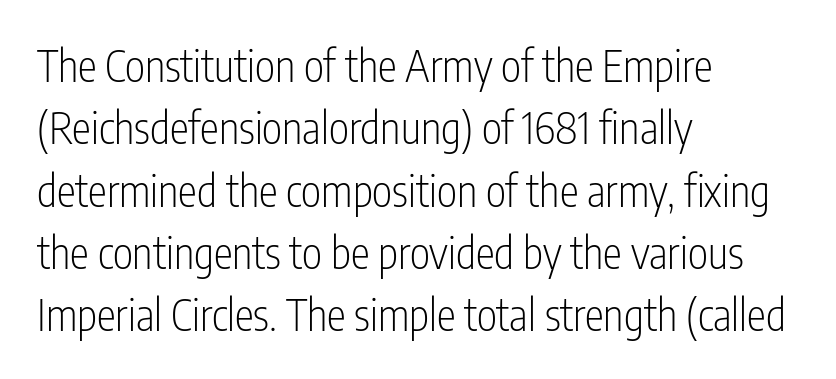
{"serif": "no", "italic": "no", "bold": "no", "weight": "light", "width": "condensed", "stroke_contrast": "low", "x_height": "medium", "monospaced": "no", "underline": "no", "align": "left", "line_spacing": "normal", "line_spacing_ratio": 1.45, "letter_spacing": "normal", "letter_spacing_em": 0.0, "glyph_px": 43}
